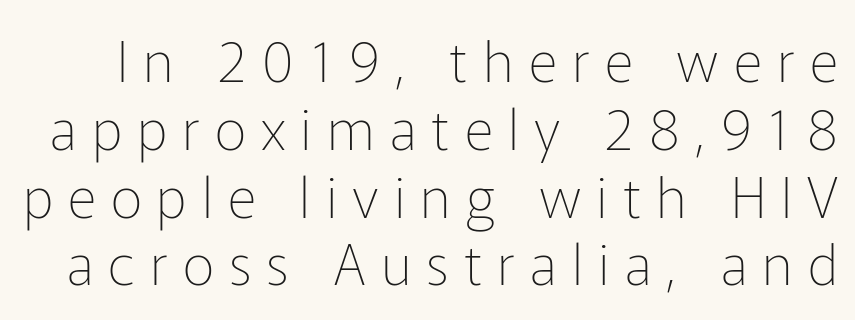
{"serif": "no", "italic": "no", "bold": "no", "weight": "thin", "width": "normal", "stroke_contrast": "low", "x_height": "medium", "monospaced": "no", "underline": "no", "line_spacing_ratio": 1.21, "letter_spacing": "wide", "letter_spacing_em": 0.27, "glyph_px": 56}
